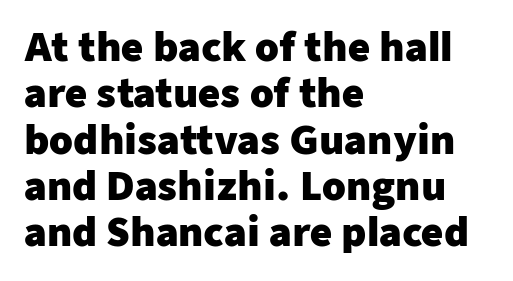
The image shows 38 px heavy sans-serif type, upright; set left-aligned, line spacing 1.22x, normal letter spacing, not underlined; low stroke contrast and a medium x-height.
